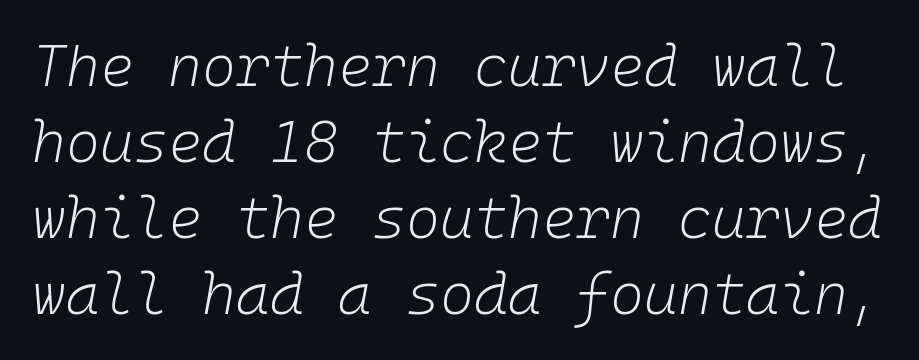
Q: Is the text bold? A: No.
Q: Is the text italic (slanted)? A: Yes, it leans right by about 10 degrees.
Q: Is the text underlined? A: No.
Q: Is the spacing between letters normal or unusually wide? A: Normal.
Q: Is the spacing between lines tight, normal or loose? A: Normal.
Q: Width (condensed, normal, or wide)? A: Normal.
Q: Stroke contrast? A: Low.
Q: x-height? A: Medium.
Q: Monospaced? A: Yes.
